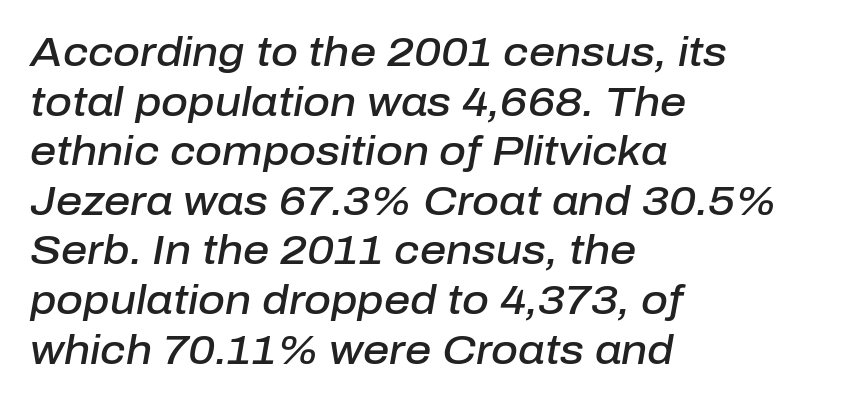
The image shows 41 px semibold type, italic (leaning right); set left-aligned, line spacing 1.21x, normal letter spacing, not underlined; low stroke contrast and a medium x-height.
